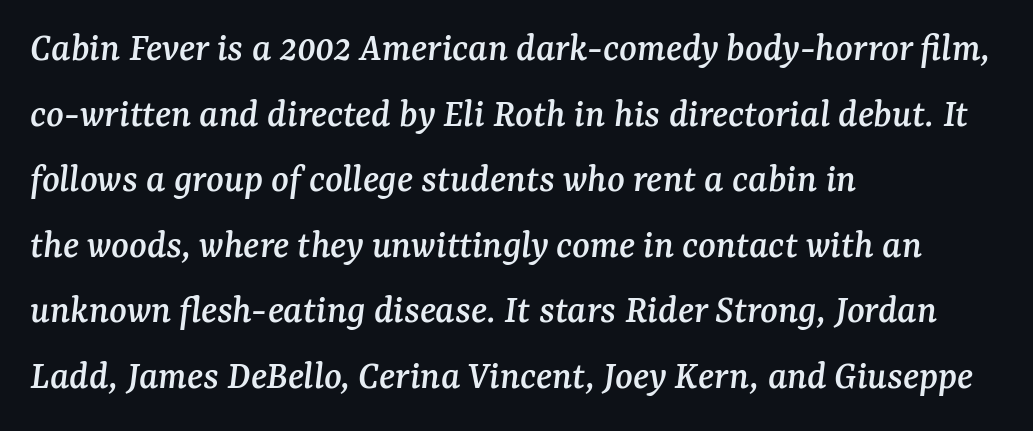
{"serif": "yes", "italic": "yes", "lean": "right", "slant_degrees": 7, "width": "normal", "stroke_contrast": "medium", "x_height": "medium", "monospaced": "no", "underline": "no", "align": "left", "line_spacing": "normal", "line_spacing_ratio": 1.6, "letter_spacing": "normal", "letter_spacing_em": 0.0, "glyph_px": 41}
